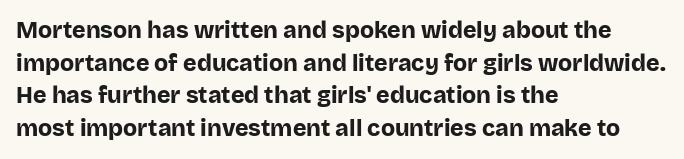
{"italic": "no", "bold": "yes", "underline": "no", "align": "left", "line_spacing": "normal", "line_spacing_ratio": 1.42, "letter_spacing": "normal", "letter_spacing_em": 0.0, "glyph_px": 23}
